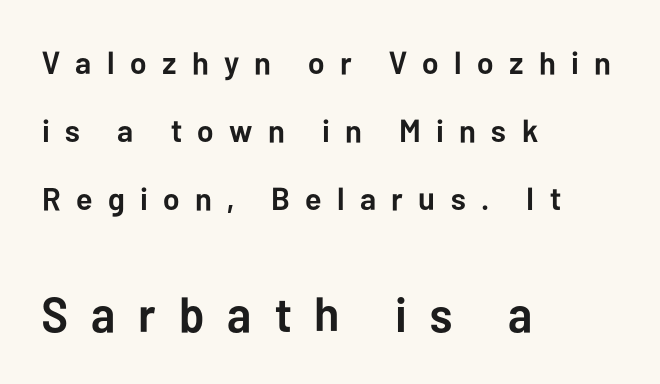
Q: Is the text bold? A: Yes.
Q: Is the text italic (slanted)? A: No, it is upright.
Q: Is the typeface a serif or a sans-serif typeface? A: Sans-serif.
Q: Is the text underlined? A: No.
Q: How is the paragraph aligned? A: Left-aligned.
Q: Is the spacing between letters normal or unusually wide? A: Unusually wide.
Q: Is the spacing between lines tight, normal or loose? A: Loose.
Q: Which block of text is set in a larger size, the first (top) or the second (bottom)? A: The second (bottom) one.
Q: Width (condensed, normal, or wide)? A: Normal.
Q: Stroke contrast? A: Low.
Q: x-height? A: Medium.
Q: Monospaced? A: No.
